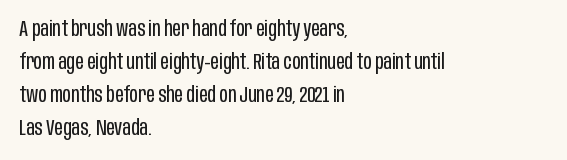
The image shows 21 px text type, upright; set left-aligned, normal line spacing (1.57x), normal letter spacing, not underlined.
